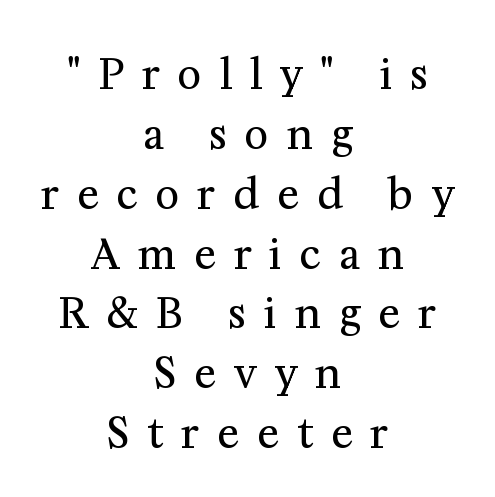
{"serif": "yes", "italic": "no", "bold": "no", "weight": "regular", "width": "normal", "stroke_contrast": "medium", "x_height": "medium", "monospaced": "no", "underline": "no", "align": "center", "line_spacing": "normal", "line_spacing_ratio": 1.46, "letter_spacing": "wide", "letter_spacing_em": 0.44, "glyph_px": 41}
